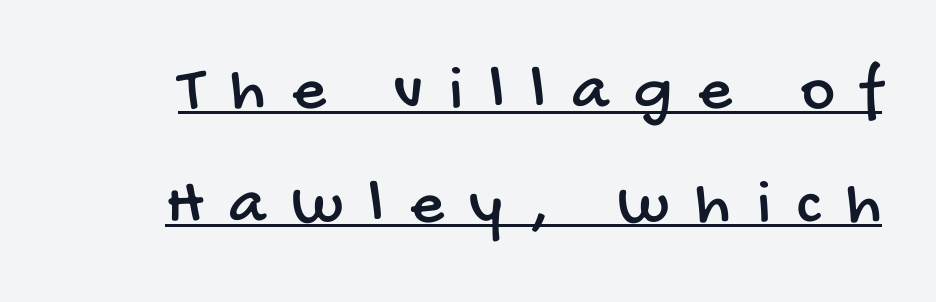
The image shows 65 px condensed sans-serif type; set line spacing 1.75x, unusually wide letter spacing (+0.41 em), underlined; low stroke contrast and a large x-height.
